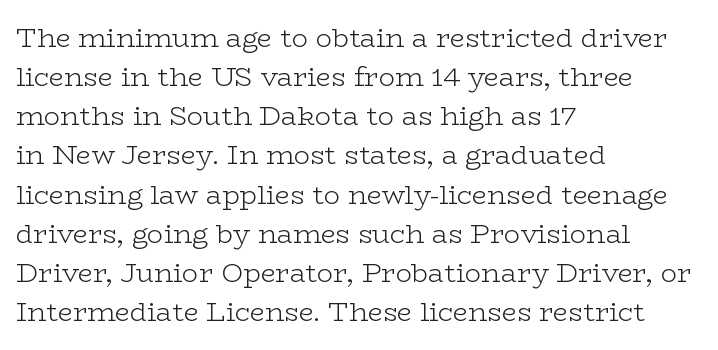
Q: Is the text bold? A: No.
Q: Is the text italic (slanted)? A: No, it is upright.
Q: Is the text underlined? A: No.
Q: How is the paragraph aligned? A: Left-aligned.
Q: Is the spacing between letters normal or unusually wide? A: Normal.
Q: Is the spacing between lines tight, normal or loose? A: Normal.
